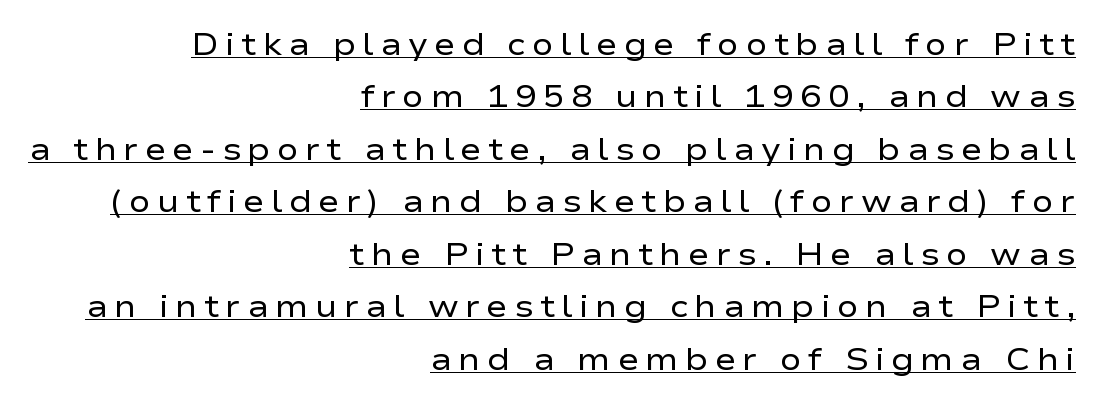
{"serif": "no", "italic": "no", "bold": "no", "weight": "regular", "width": "wide", "stroke_contrast": "low", "x_height": "medium", "monospaced": "no", "underline": "yes", "align": "right", "line_spacing": "normal", "line_spacing_ratio": 1.64, "letter_spacing": "wide", "letter_spacing_em": 0.2, "glyph_px": 32}
